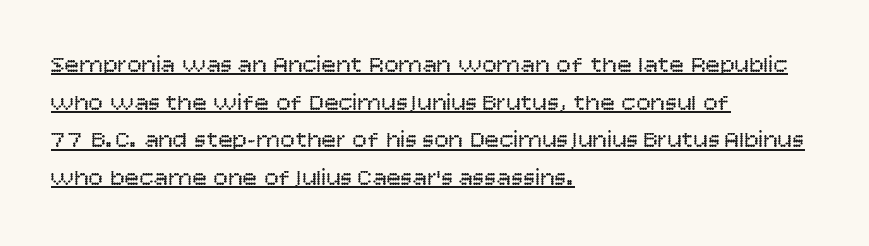
Q: Is the text bold? A: No.
Q: Is the text italic (slanted)? A: No, it is upright.
Q: Is the text underlined? A: Yes.
Q: How is the paragraph aligned? A: Left-aligned.
Q: Is the spacing between letters normal or unusually wide? A: Normal.
Q: Is the spacing between lines tight, normal or loose? A: Normal.
